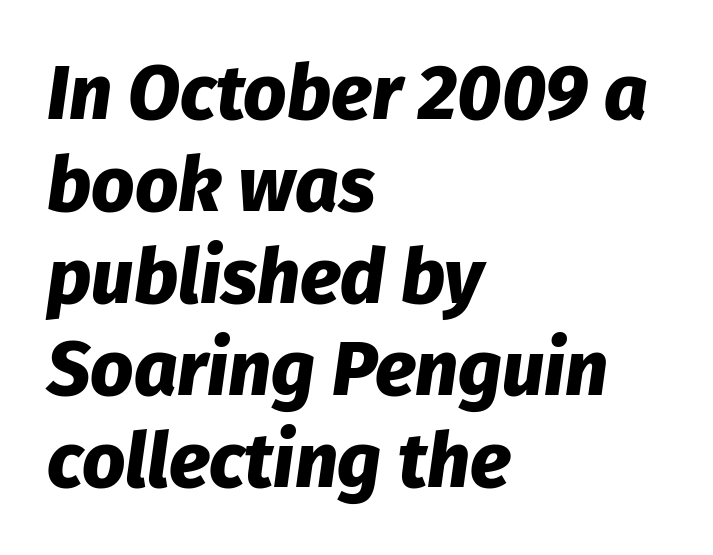
{"italic": "yes", "lean": "right", "slant_degrees": 8, "bold": "yes", "weight": "heavy", "width": "normal", "stroke_contrast": "low", "x_height": "medium", "monospaced": "no", "underline": "no", "align": "left", "line_spacing_ratio": 1.21, "letter_spacing": "normal", "letter_spacing_em": 0.0, "glyph_px": 76}
